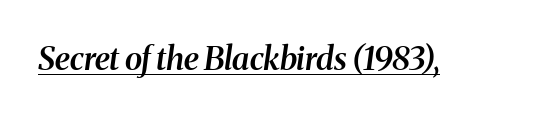
Q: Is the text bold? A: Semi-bold.
Q: Is the text italic (slanted)? A: Yes, it leans right by about 8 degrees.
Q: Is the typeface a serif or a sans-serif typeface? A: Serif.
Q: Is the text underlined? A: Yes.
Q: Is the spacing between letters normal or unusually wide? A: Normal.
Q: Width (condensed, normal, or wide)? A: Normal.
Q: Stroke contrast? A: Medium.
Q: x-height? A: Medium.
Q: Monospaced? A: No.
